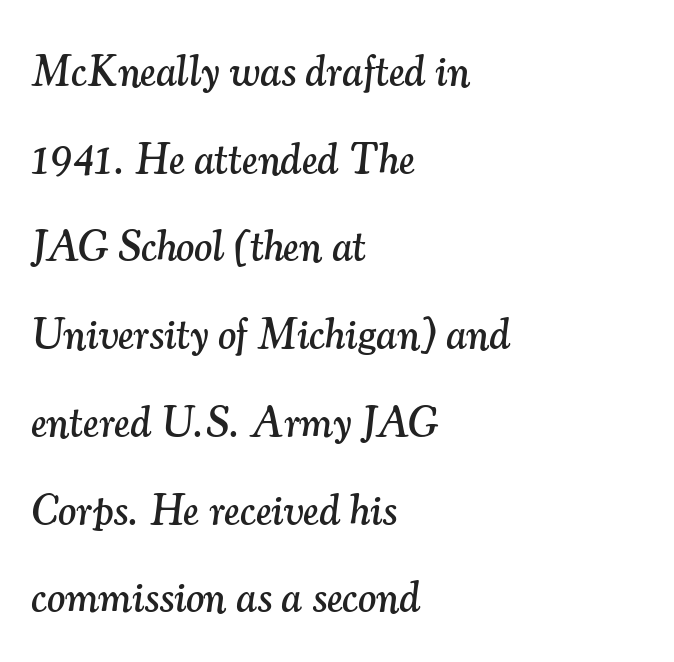
The image shows 43 px serif type, italic (leaning right); set left-aligned, loose line spacing (2.04x), normal letter spacing, not underlined; medium stroke contrast and a small x-height.
